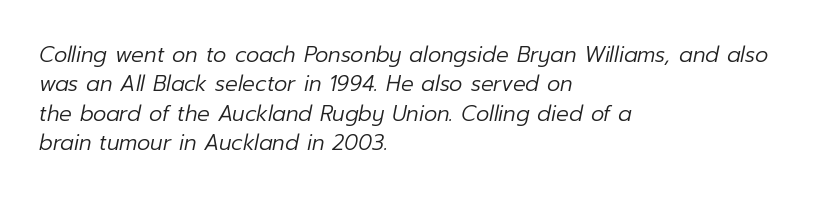
The image shows 21 px text type, italic (leaning right); set left-aligned, normal line spacing (1.4x), normal letter spacing, not underlined.
